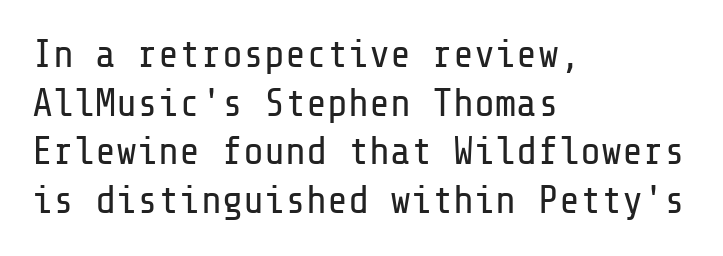
The rendering anchors every line to the left-hand side. Nobody touched the tracking dial on this one. Regarding leading, the lines here are spaced in the standard way. Look at the bottom of the vertical strokes: they stop flat, with no serifs. Heaviness? Minimal to ordinary, like unemphasized prose.
